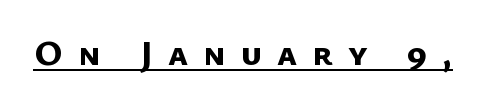
The image shows 36 px bold sans-serif type; set unusually wide letter spacing (+0.43 em), underlined; low stroke contrast and a medium x-height.
